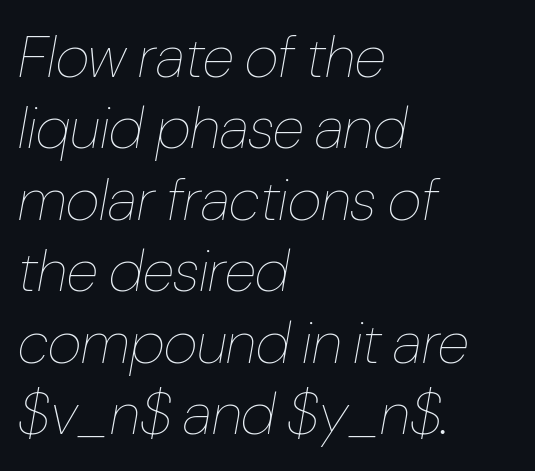
Q: Is the text bold? A: No.
Q: Is the text italic (slanted)? A: Yes, it leans right by about 10 degrees.
Q: Is the text underlined? A: No.
Q: How is the paragraph aligned? A: Left-aligned.
Q: Is the spacing between letters normal or unusually wide? A: Normal.
Q: Width (condensed, normal, or wide)? A: Condensed.
Q: Stroke contrast? A: Low.
Q: x-height? A: Medium.
Q: Monospaced? A: No.
